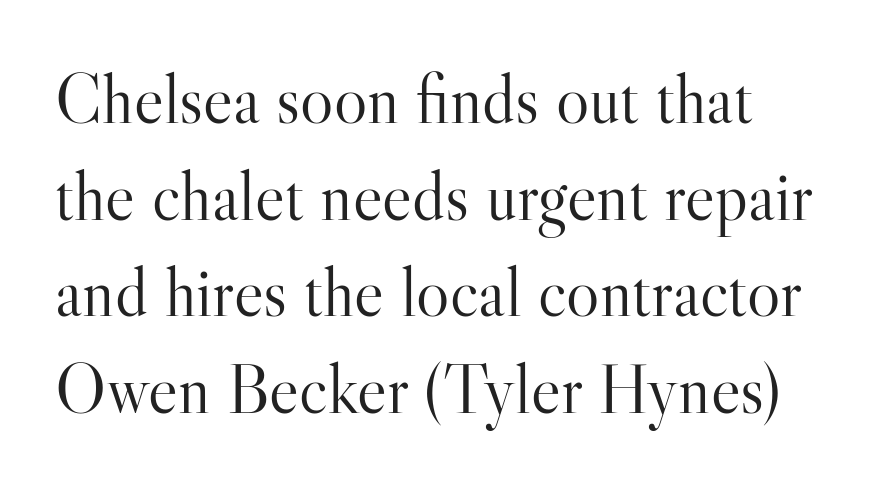
Q: Is the text bold? A: No.
Q: Is the text italic (slanted)? A: No, it is upright.
Q: Is the typeface a serif or a sans-serif typeface? A: Serif.
Q: Is the text underlined? A: No.
Q: How is the paragraph aligned? A: Left-aligned.
Q: Is the spacing between letters normal or unusually wide? A: Normal.
Q: Is the spacing between lines tight, normal or loose? A: Normal.
Q: Width (condensed, normal, or wide)? A: Normal.
Q: Stroke contrast? A: High.
Q: x-height? A: Small.
Q: Monospaced? A: No.
